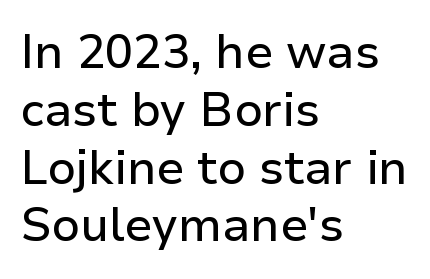
Q: Is the text italic (slanted)? A: No, it is upright.
Q: Is the typeface a serif or a sans-serif typeface? A: Sans-serif.
Q: Is the text underlined? A: No.
Q: How is the paragraph aligned? A: Left-aligned.
Q: Is the spacing between letters normal or unusually wide? A: Normal.
Q: Width (condensed, normal, or wide)? A: Normal.
Q: Stroke contrast? A: Low.
Q: x-height? A: Medium.
Q: Monospaced? A: No.
